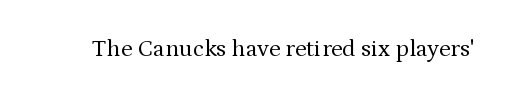
Only glyphs here, with clear space below each row. Notice how the stems are strictly vertical — no italics here. Between one letter and the next there's only the usual sliver of space. Is this a heavy cut? Hardly; it is regular or lighter.
